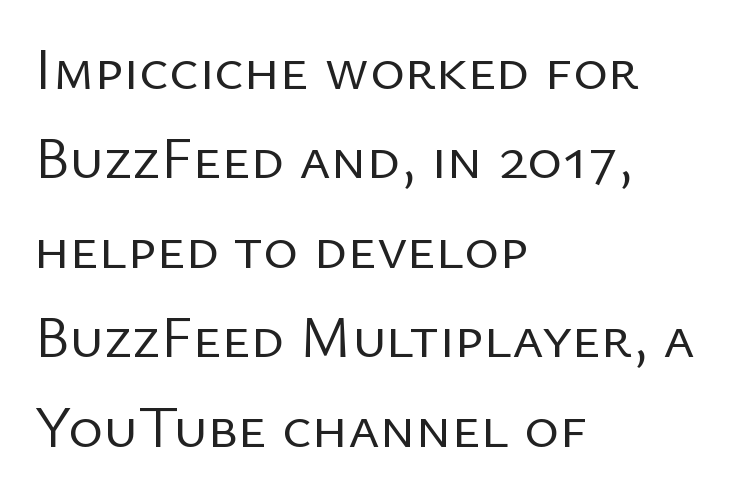
Each letter keeps its own natural width here, so spacing adapts to shape. Baseline-to-baseline distance is the conventional proportion of letter height. Words appear dense and cohesive because spacing is normal. Rule under the text: the space is simply empty. The lines are quadded left. The lettering stays uniformly vertical, giving the passage a roman look.
